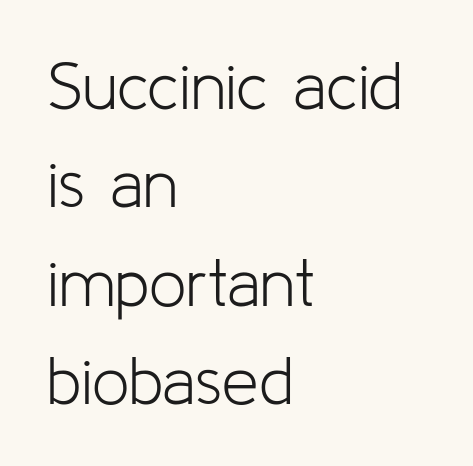
Q: Is the text bold? A: No.
Q: Is the text italic (slanted)? A: No, it is upright.
Q: Is the typeface a serif or a sans-serif typeface? A: Sans-serif.
Q: Is the text underlined? A: No.
Q: How is the paragraph aligned? A: Left-aligned.
Q: Is the spacing between letters normal or unusually wide? A: Normal.
Q: Is the spacing between lines tight, normal or loose? A: Normal.
Q: Width (condensed, normal, or wide)? A: Normal.
Q: Stroke contrast? A: Low.
Q: x-height? A: Medium.
Q: Monospaced? A: No.
